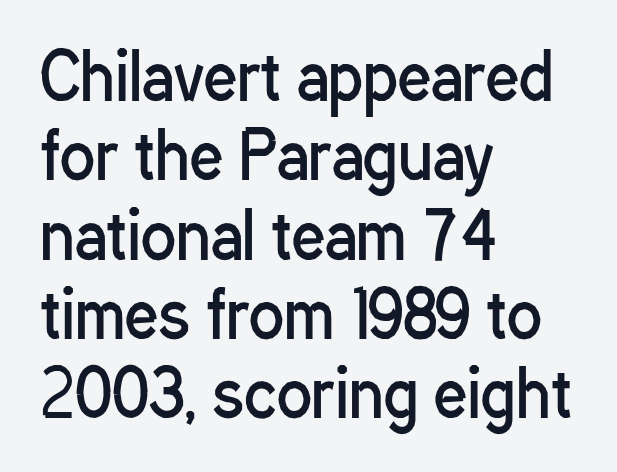
The image shows 65 px regular-weight, condensed sans-serif type, upright; set left-aligned, line spacing 1.22x, normal letter spacing, not underlined; low stroke contrast and a medium x-height.
